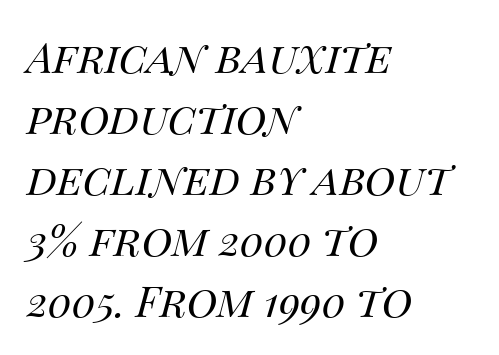
{"italic": "yes", "lean": "right", "slant_degrees": 14, "bold": "no", "weight": "regular", "width": "normal", "stroke_contrast": "medium", "x_height": "large", "monospaced": "no", "underline": "no", "align": "left", "line_spacing": "normal", "line_spacing_ratio": 1.45, "letter_spacing": "normal", "letter_spacing_em": 0.0, "glyph_px": 42}
